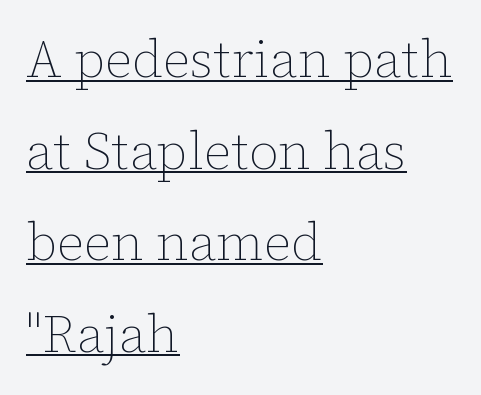
Q: Is the text bold? A: No.
Q: Is the text italic (slanted)? A: No, it is upright.
Q: Is the text underlined? A: Yes.
Q: How is the paragraph aligned? A: Left-aligned.
Q: Is the spacing between letters normal or unusually wide? A: Normal.
Q: Width (condensed, normal, or wide)? A: Normal.
Q: Stroke contrast? A: Low.
Q: x-height? A: Medium.
Q: Monospaced? A: No.
